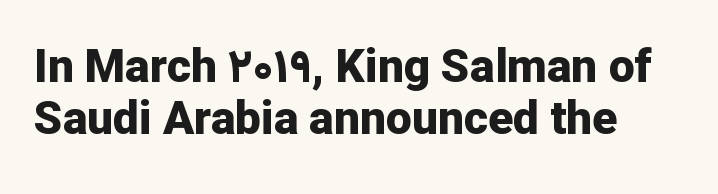
Q: Is the text bold? A: Yes.
Q: Is the text italic (slanted)? A: No, it is upright.
Q: Is the typeface a serif or a sans-serif typeface? A: Sans-serif.
Q: Is the text underlined? A: No.
Q: How is the paragraph aligned? A: Left-aligned.
Q: Is the spacing between letters normal or unusually wide? A: Normal.
Q: Is the spacing between lines tight, normal or loose? A: Tight.
Q: Width (condensed, normal, or wide)? A: Normal.
Q: Stroke contrast? A: Low.
Q: x-height? A: Medium.
Q: Monospaced? A: No.
